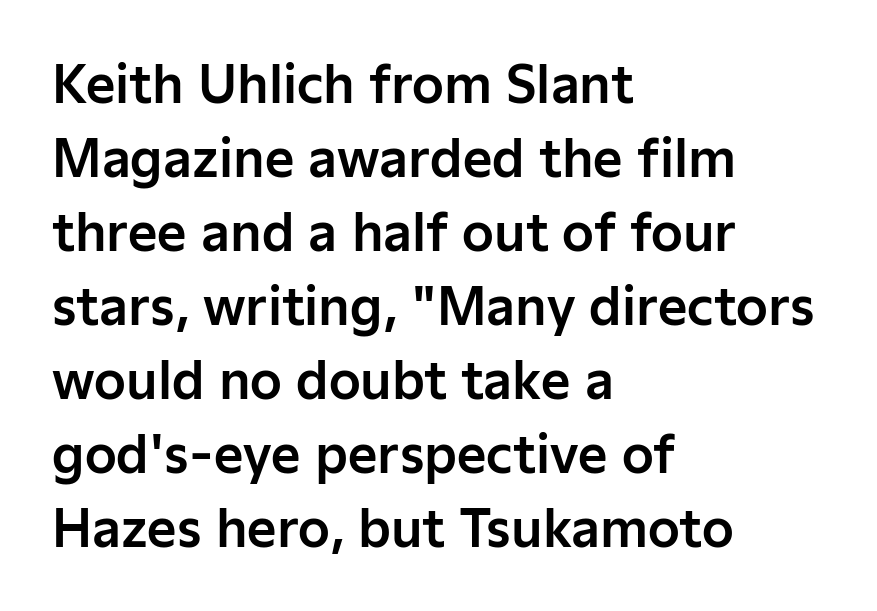
The image shows 51 px sans-serif type, upright; set left-aligned, normal line spacing (1.45x), normal letter spacing, not underlined; low stroke contrast and a medium x-height.
